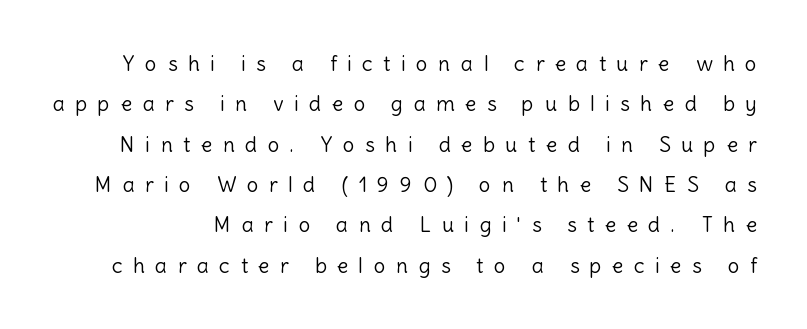
Heaviness? Minimal to ordinary, like unemphasized prose. Is there much room between lines? Yes — plenty of vertical air separates them. Do the letters lean? They stand straight. Does extra space separate the letters? Yes, quite a lot of it. The space directly below the letters is spotless.
